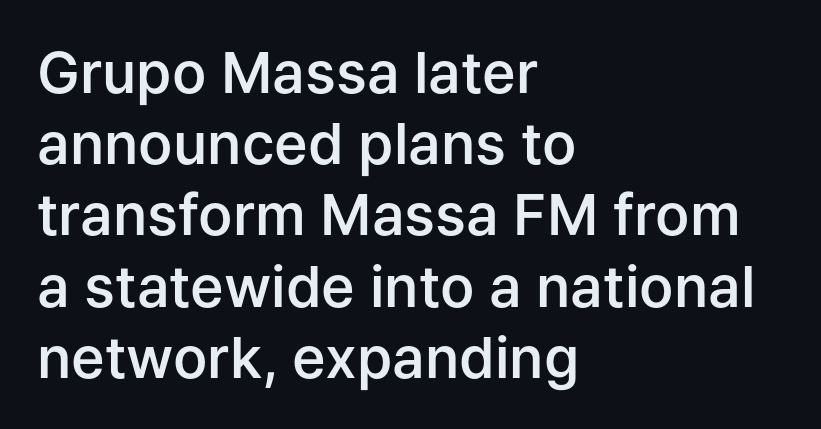
The image shows 57 px semibold sans-serif type, upright; set left-aligned, normal line spacing (1.25x), normal letter spacing, not underlined; low stroke contrast and a medium x-height.
